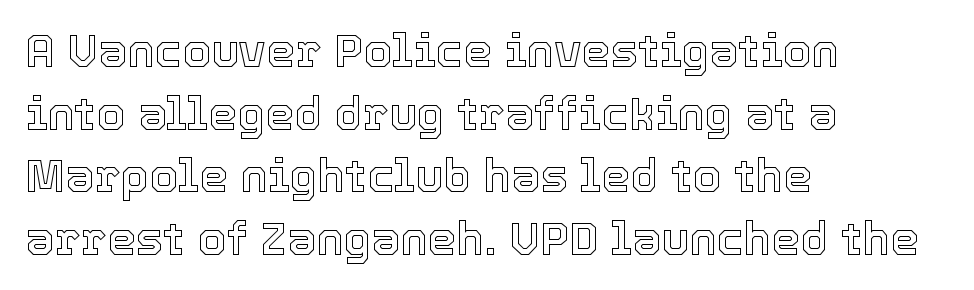
Q: Is the text italic (slanted)? A: No, it is upright.
Q: Is the text underlined? A: No.
Q: How is the paragraph aligned? A: Left-aligned.
Q: Is the spacing between letters normal or unusually wide? A: Normal.
Q: Is the spacing between lines tight, normal or loose? A: Normal.
Q: Width (condensed, normal, or wide)? A: Normal.
Q: x-height? A: Medium.
Q: Monospaced? A: No.
